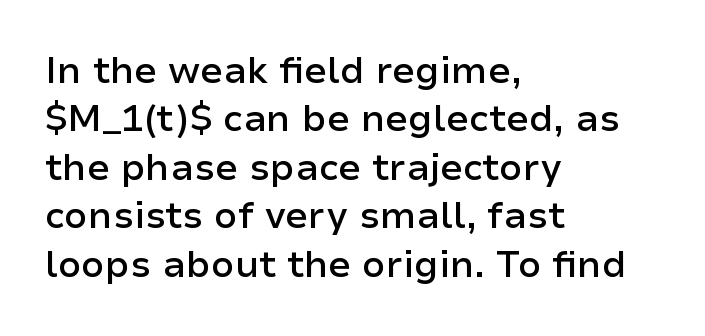
The image shows 37 px semibold sans-serif type, upright; set left-aligned, normal line spacing (1.31x), normal letter spacing, not underlined; low stroke contrast and a medium x-height.
